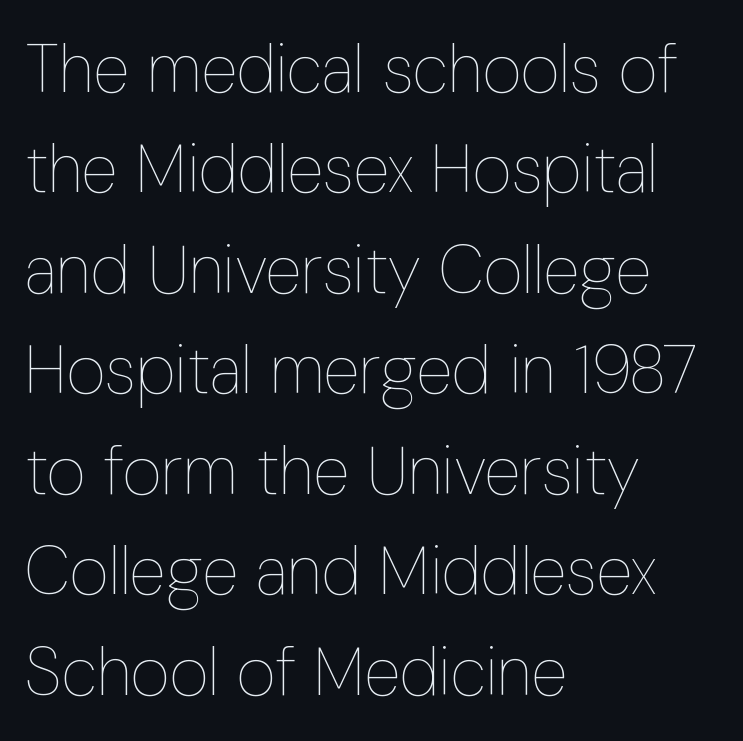
The passage shown is typed in a proportional face where columns would drift. Designer's note — italics off, roman on. Interline gaps are of average width in this sample. A typesetter would call this zero additional tracking. Check the space under the baseline: it is left empty.
